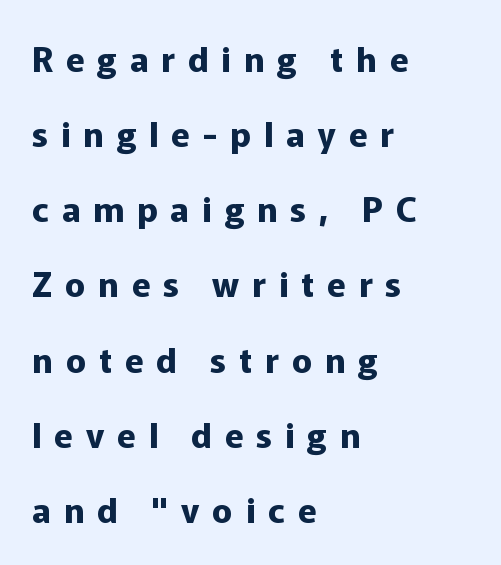
A typesetter would mark this as roman, not italic. Typeset ragged right — the left edge is the straight one. You could only call the tracking loose — the letters float apart. Varying glyph widths throughout — classic text-font behaviour. Successive baselines arrive slowly, with a big drop between each.
